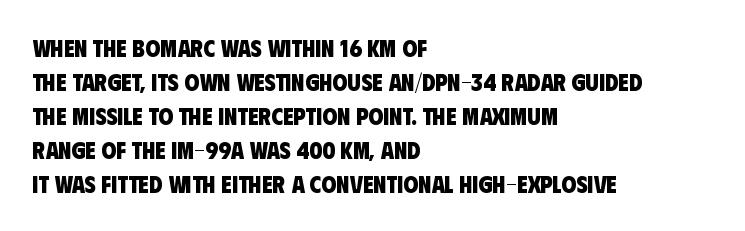
{"bold": "yes", "underline": "no", "align": "left", "line_spacing": "normal", "line_spacing_ratio": 1.42, "letter_spacing": "normal", "letter_spacing_em": 0.0, "glyph_px": 24}
